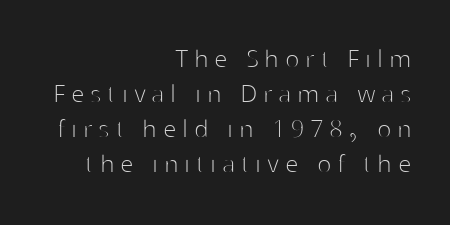
These lines have a slow, spaced-out rhythm from letter to letter. One-word summary of the alignment: right. Examine the stroke ends and you'll find no serifs. Each letter keeps its own natural width here, so spacing adapts to shape.
